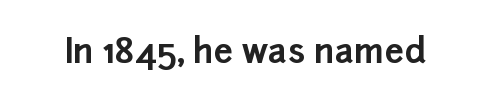
Q: Is the text bold? A: Yes.
Q: Is the text italic (slanted)? A: No, it is upright.
Q: Is the typeface a serif or a sans-serif typeface? A: Sans-serif.
Q: Is the text underlined? A: No.
Q: Is the spacing between letters normal or unusually wide? A: Normal.
Q: Width (condensed, normal, or wide)? A: Normal.
Q: Stroke contrast? A: Low.
Q: x-height? A: Medium.
Q: Monospaced? A: No.
